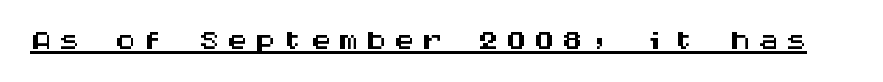
These lines are composed in type without serifs. Does the lettering tilt? It doesn't — this is upright. Do the characters align in a grid? Yes, the font is monospaced. A baseline rule has been typeset under these characters.
